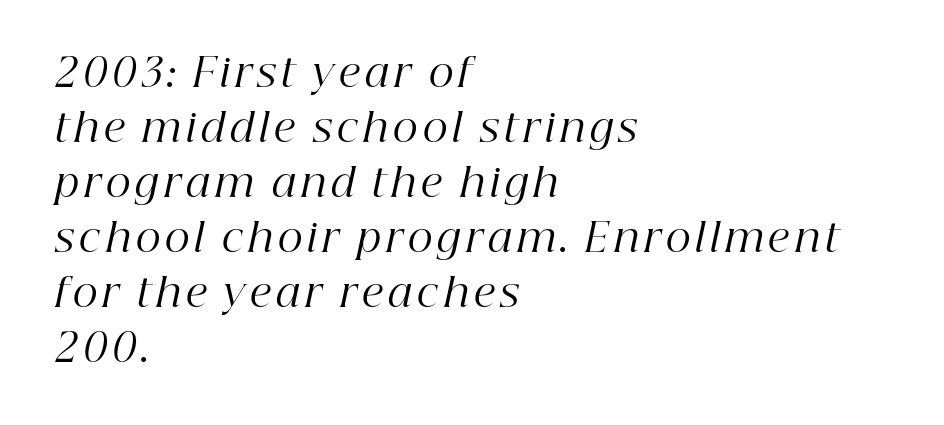
Note the varied advance widths — an 'i' is clearly narrower than an 'm'. Regarding leading, the lines here are spaced in the standard way. The strokes carry an ordinary text weight at most. The text was rendered using a seriffed face with decorative stroke endings. The whole block is typeset with a tilt.
